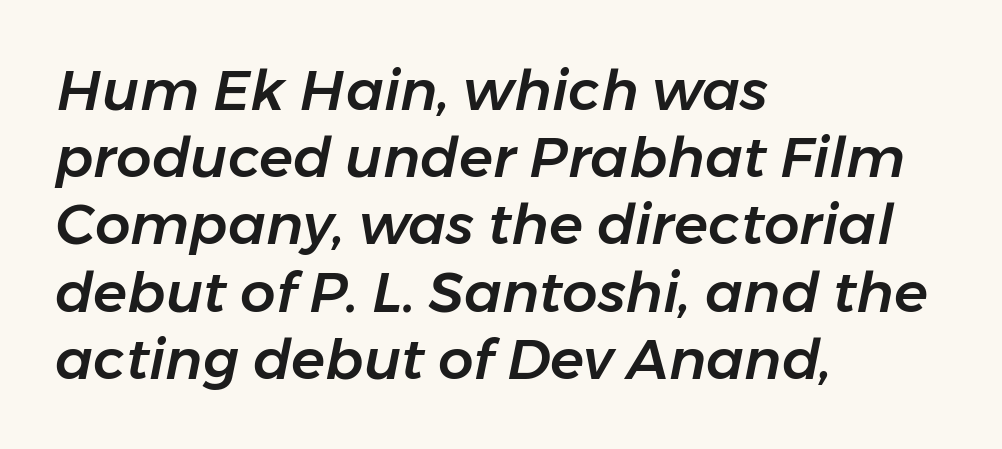
Each letter keeps its own natural width here, so spacing adapts to shape. Visually the block forms a straight wall on the left and a jagged coastline on the right. The space directly below the letters is spotless. Tracking here is standard; glyphs follow each other at the usual distance. Notice how the stems are inclined rather than vertical — that's the hallmark of italics.
